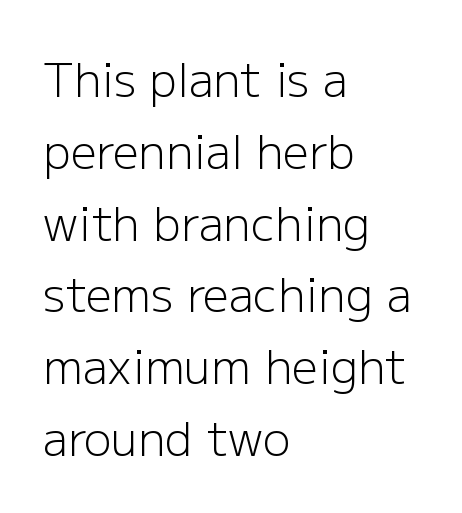
Q: Is the text bold? A: No.
Q: Is the text italic (slanted)? A: No, it is upright.
Q: Is the typeface a serif or a sans-serif typeface? A: Sans-serif.
Q: Is the text underlined? A: No.
Q: How is the paragraph aligned? A: Left-aligned.
Q: Is the spacing between letters normal or unusually wide? A: Normal.
Q: Is the spacing between lines tight, normal or loose? A: Normal.
Q: Width (condensed, normal, or wide)? A: Normal.
Q: Stroke contrast? A: Low.
Q: x-height? A: Medium.
Q: Monospaced? A: No.
